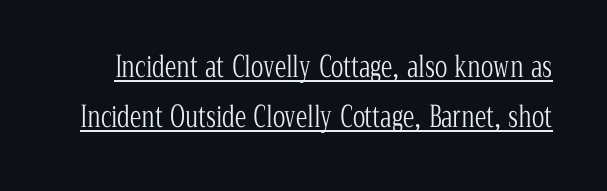
Q: Is the text bold? A: No.
Q: Is the text italic (slanted)? A: No, it is upright.
Q: Is the typeface a serif or a sans-serif typeface? A: Serif.
Q: Is the text underlined? A: Yes.
Q: Is the spacing between letters normal or unusually wide? A: Normal.
Q: Width (condensed, normal, or wide)? A: Condensed.
Q: Stroke contrast? A: Low.
Q: x-height? A: Medium.
Q: Monospaced? A: No.
